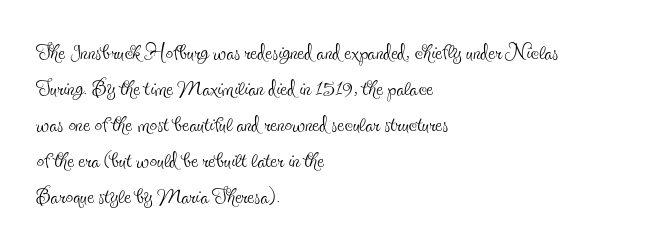
The image shows 30 px thin, condensed serif type; set left-aligned, line spacing 1.2x, normal letter spacing, not underlined; a small x-height.
